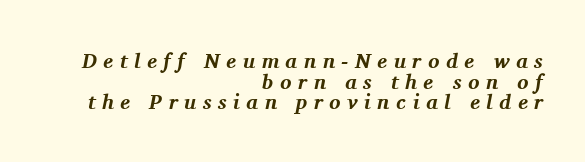
Q: Is the text bold? A: Yes.
Q: Is the text italic (slanted)? A: Yes, it leans right by about 11 degrees.
Q: Is the text underlined? A: No.
Q: How is the paragraph aligned? A: Right-aligned.
Q: Is the spacing between letters normal or unusually wide? A: Unusually wide.
Q: Is the spacing between lines tight, normal or loose? A: Tight.
